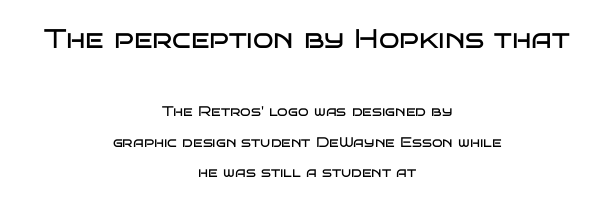
Q: Is the text bold? A: No.
Q: Is the text italic (slanted)? A: No, it is upright.
Q: Is the text underlined? A: No.
Q: How is the paragraph aligned? A: Centered.
Q: Is the spacing between letters normal or unusually wide? A: Normal.
Q: Is the spacing between lines tight, normal or loose? A: Loose.
Q: Which block of text is set in a larger size, the first (top) or the second (bottom)? A: The first (top) one.
